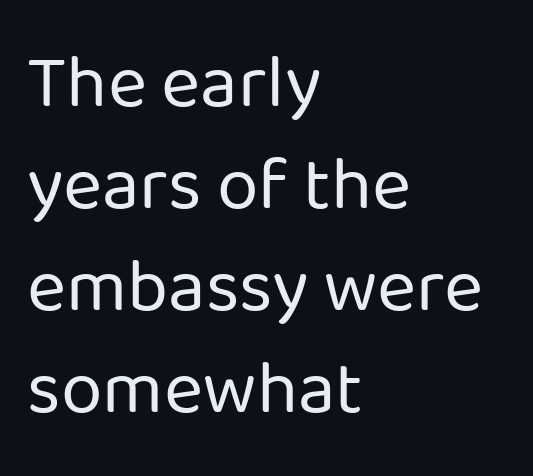
Q: Is the text bold? A: No.
Q: Is the text italic (slanted)? A: No, it is upright.
Q: Is the typeface a serif or a sans-serif typeface? A: Sans-serif.
Q: Is the text underlined? A: No.
Q: How is the paragraph aligned? A: Left-aligned.
Q: Is the spacing between letters normal or unusually wide? A: Normal.
Q: Is the spacing between lines tight, normal or loose? A: Normal.
Q: Width (condensed, normal, or wide)? A: Normal.
Q: Stroke contrast? A: Low.
Q: x-height? A: Medium.
Q: Monospaced? A: No.
